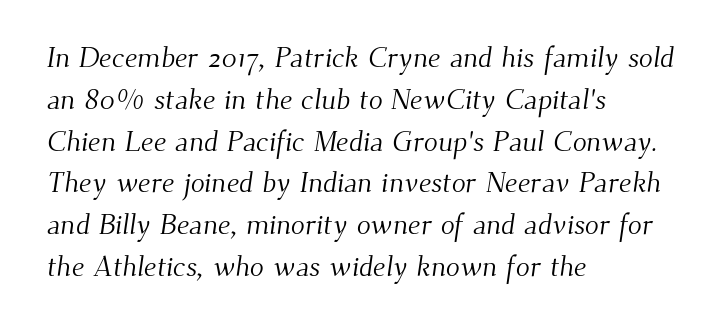
Horizontal alignment here is leftward, the default for most running prose. The typeface chosen for these lines features serifs. A bare baseline throughout the passage. Unbolded letterforms with no extra heft. Summary of vertical rhythm: regular, with standard interline spacing. The face used here is proportionally spaced, like ordinary book or web type.
